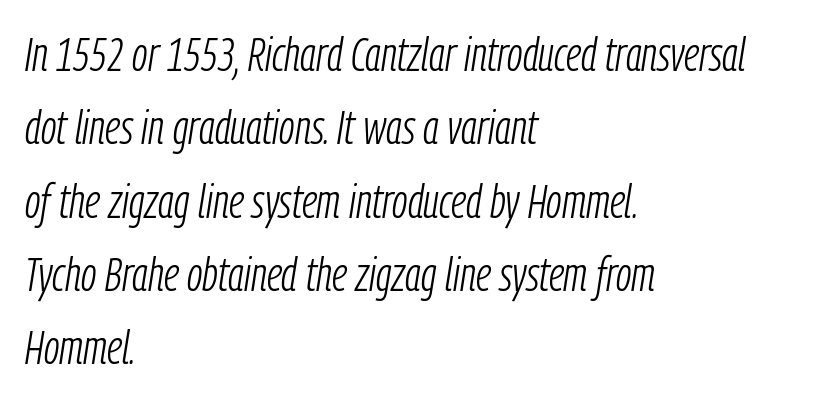
Leftover space on each line is placed entirely after the last word. This reads as an unemphasized weight, regular at the heaviest. Nobody touched the tracking dial on this one. Bare-footed words on every line. Successive baselines arrive at the customary interval. Observe the lean: these are italic letterforms.
